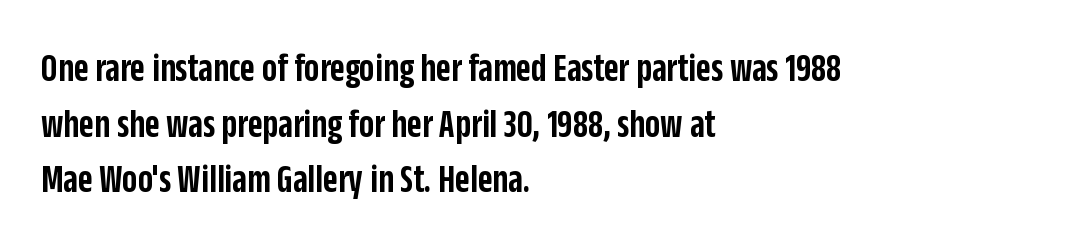
{"serif": "no", "italic": "no", "bold": "semi", "weight": "semibold", "width": "condensed", "stroke_contrast": "low", "x_height": "large", "monospaced": "no", "underline": "no", "align": "left", "line_spacing": "normal", "line_spacing_ratio": 1.39, "letter_spacing": "normal", "letter_spacing_em": 0.0, "glyph_px": 40}
